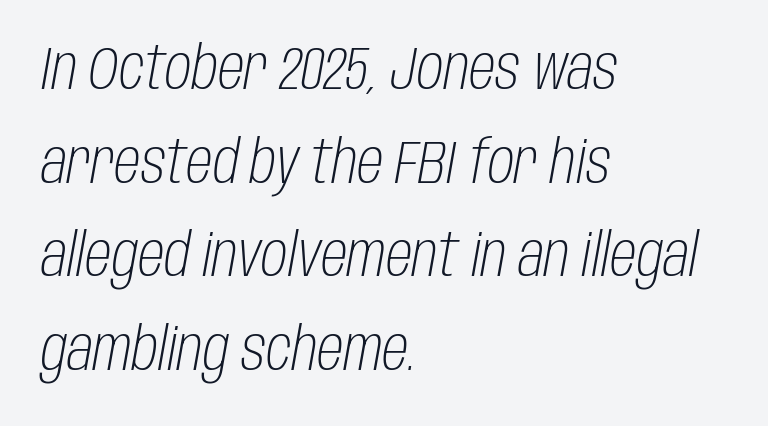
Q: Is the text bold? A: No.
Q: Is the text italic (slanted)? A: Yes, it leans right by about 10 degrees.
Q: Is the text underlined? A: No.
Q: How is the paragraph aligned? A: Left-aligned.
Q: Is the spacing between letters normal or unusually wide? A: Normal.
Q: Is the spacing between lines tight, normal or loose? A: Normal.
Q: Width (condensed, normal, or wide)? A: Condensed.
Q: Stroke contrast? A: Low.
Q: x-height? A: Large.
Q: Monospaced? A: No.
